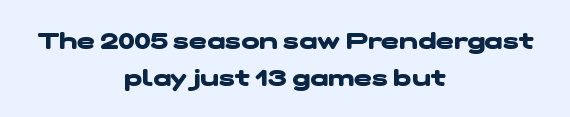
The image shows 24 px bold type; set centered, normal line spacing (1.53x), normal letter spacing, not underlined.
